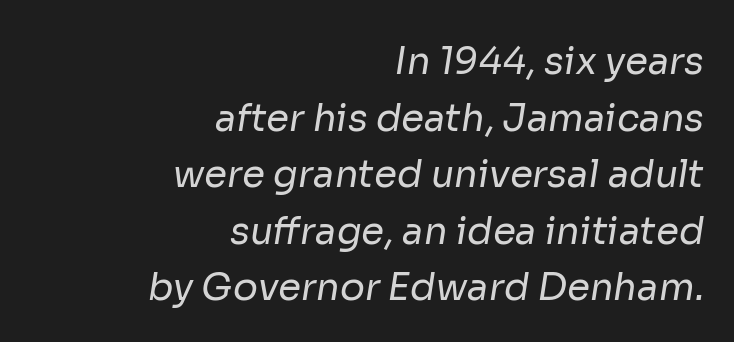
The typesetting does not lean heavy: it is not bold. In terms of letterform style, serifs are entirely absent. Each line ends at the same right margin while the left side varies. If you measured baseline to baseline, you'd find a middling distance. Spacing between characters is what you'd get straight out of the box.
